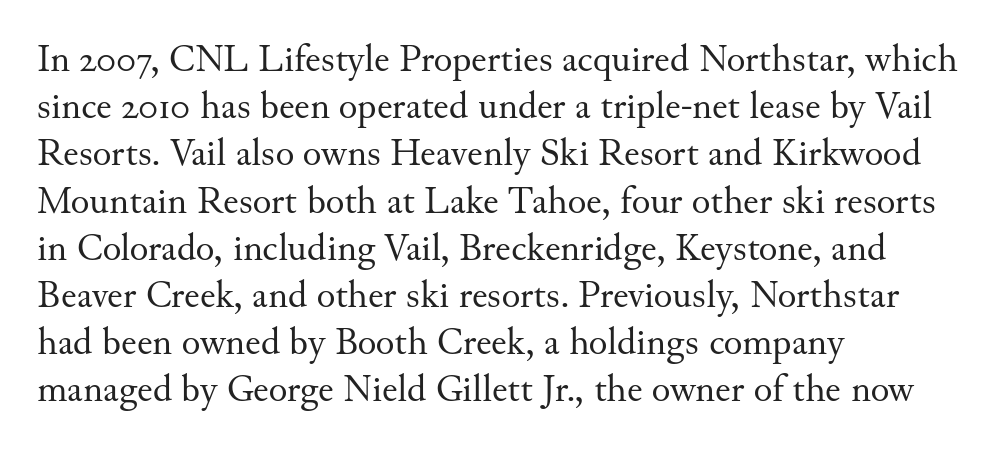
Classification — serif. Proportional: the letters do not fall into vertical columns. Nothing heavy about these letters — not bold at all. Unlike italic type, these characters show no tilt at all. A student would call this left alignment; a typographer would say flush left, rag right.
